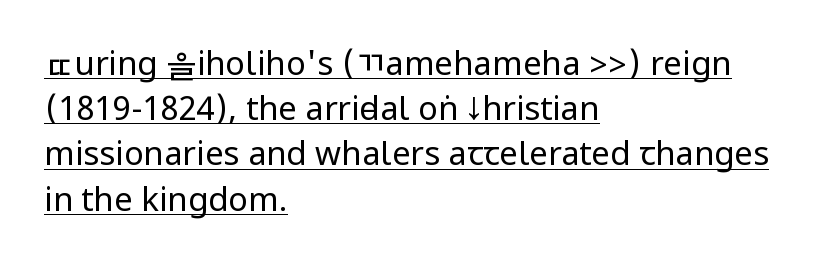
{"serif": "no", "italic": "no", "bold": "no", "weight": "regular", "width": "condensed", "stroke_contrast": "low", "underline": "yes", "align": "left", "line_spacing": "normal", "line_spacing_ratio": 1.37, "letter_spacing": "normal", "letter_spacing_em": 0.0, "glyph_px": 33}
